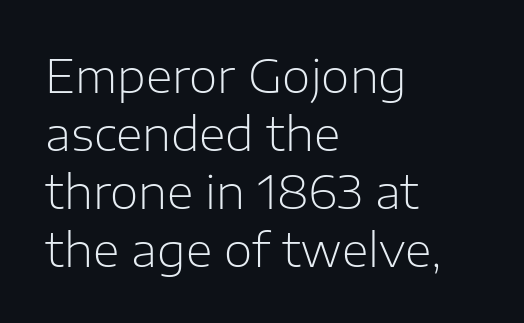
{"serif": "no", "italic": "no", "bold": "no", "weight": "light", "width": "normal", "stroke_contrast": "low", "x_height": "medium", "monospaced": "no", "underline": "no", "align": "left", "line_spacing": "normal", "line_spacing_ratio": 1.26, "letter_spacing": "normal", "letter_spacing_em": 0.0, "glyph_px": 46}
